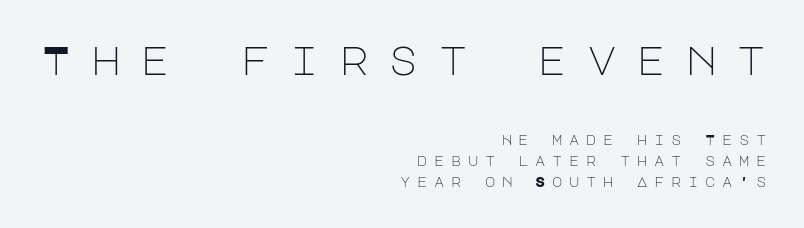
The image shows 41 px light sans-serif type, upright; set right-aligned, normal line spacing (1.5x), unusually wide letter spacing (+0.47 em), not underlined; the first (top) block is 2.93x larger; low stroke contrast and a large x-height.
